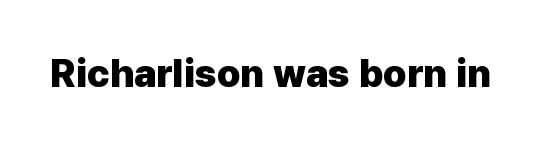
Q: Is the text bold? A: Yes.
Q: Is the text italic (slanted)? A: No, it is upright.
Q: Is the typeface a serif or a sans-serif typeface? A: Sans-serif.
Q: Is the text underlined? A: No.
Q: Is the spacing between letters normal or unusually wide? A: Normal.
Q: Width (condensed, normal, or wide)? A: Normal.
Q: Stroke contrast? A: Low.
Q: x-height? A: Medium.
Q: Monospaced? A: No.
